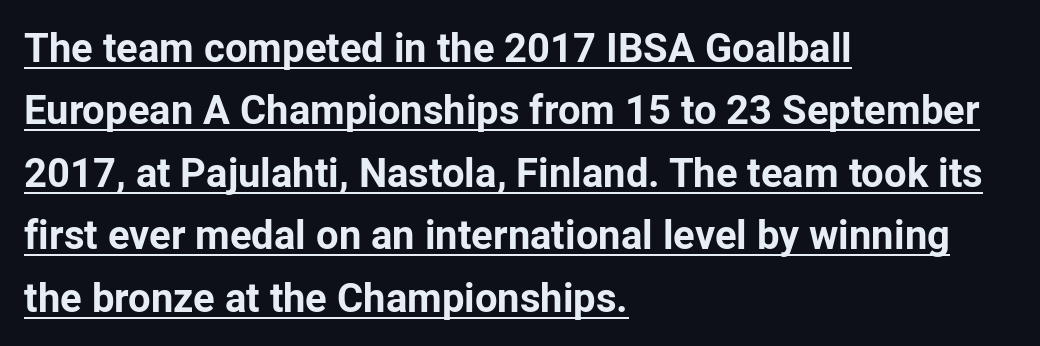
Words appear dense and cohesive because spacing is normal. Type style note: lacks serifs. Here the designer chose a conventional face with non-uniform glyph widths. Style check: upright. This sample is left-justified, so line endings fall wherever the words run out. A typesetter would call this leading conventional body-copy spacing.
